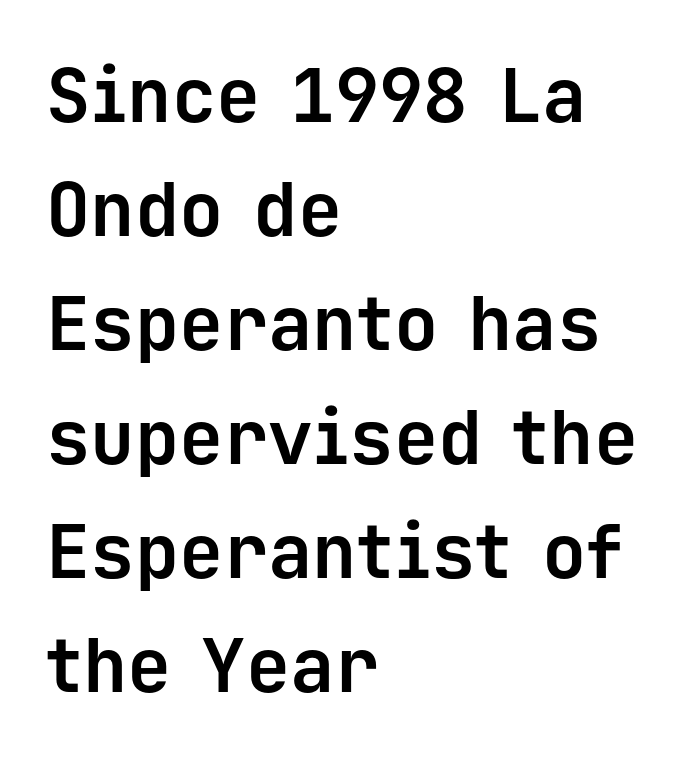
{"serif": "no", "italic": "no", "bold": "yes", "weight": "bold", "width": "normal", "stroke_contrast": "low", "x_height": "medium", "monospaced": "yes", "underline": "no", "align": "left", "line_spacing": "normal", "line_spacing_ratio": 1.54, "letter_spacing": "normal", "letter_spacing_em": 0.0, "glyph_px": 74}
